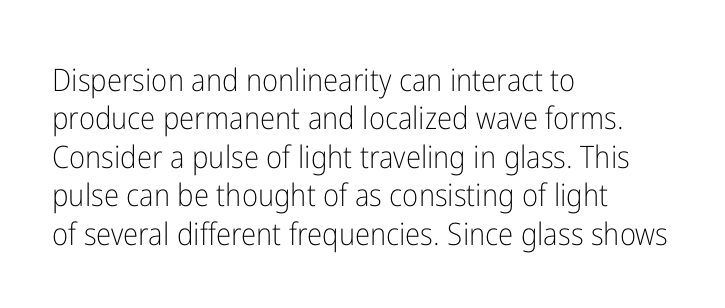
{"serif": "no", "italic": "no", "bold": "no", "weight": "light", "width": "condensed", "stroke_contrast": "low", "x_height": "medium", "monospaced": "no", "underline": "no", "align": "left", "line_spacing_ratio": 1.24, "letter_spacing": "normal", "letter_spacing_em": 0.0, "glyph_px": 31}
